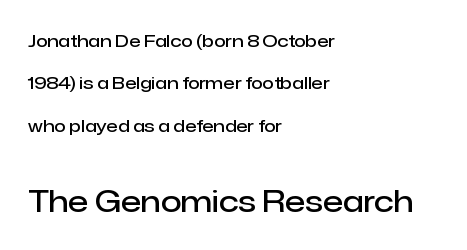
The typography opts for an upright posture over an oblique one. Note: smaller setting up top, larger setting below. The lines are spread far apart with generous leading. The strip under each line holds only bare page. These lines stack with their left ends in a neat column. The letters advance in unequal steps, a hallmark of proportional type.
